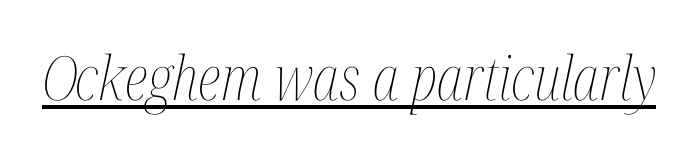
Q: Is the text bold? A: No.
Q: Is the text italic (slanted)? A: Yes, it leans right by about 12 degrees.
Q: Is the text underlined? A: Yes.
Q: Is the spacing between letters normal or unusually wide? A: Normal.
Q: Width (condensed, normal, or wide)? A: Condensed.
Q: Stroke contrast? A: Medium.
Q: x-height? A: Medium.
Q: Monospaced? A: No.
